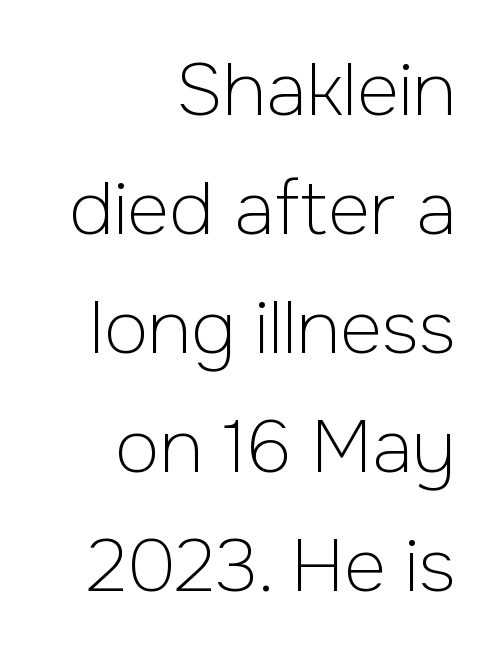
The image shows 73 px light sans-serif type, upright; set right-aligned, normal line spacing (1.63x), normal letter spacing, not underlined; low stroke contrast and a medium x-height.
